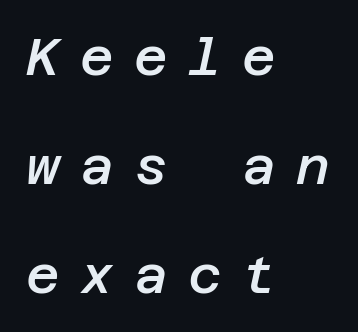
If you drew a line through each stem, it would be angled. Words appear elongated and porous because spacing is wide. Clear beneath every line of the passage. Typeset ragged right — the left edge is the straight one. Compared with an ordinary text face, these strokes are moderately heavier — a semibold. Loosely led — the rows are spread out.
